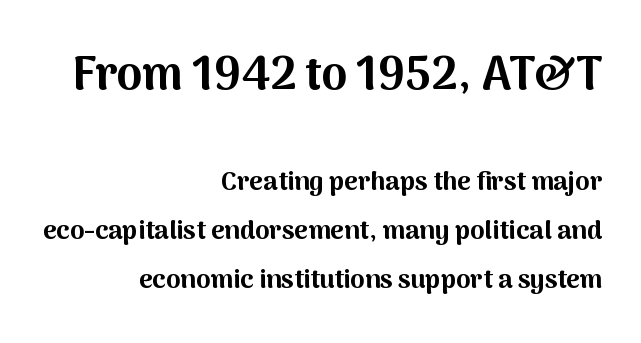
Q: Is the text bold? A: Yes.
Q: Is the text italic (slanted)? A: No, it is upright.
Q: Is the typeface a serif or a sans-serif typeface? A: Sans-serif.
Q: Is the text underlined? A: No.
Q: How is the paragraph aligned? A: Right-aligned.
Q: Is the spacing between letters normal or unusually wide? A: Normal.
Q: Which block of text is set in a larger size, the first (top) or the second (bottom)? A: The first (top) one.
Q: Width (condensed, normal, or wide)? A: Normal.
Q: Stroke contrast? A: Medium.
Q: x-height? A: Medium.
Q: Monospaced? A: No.
